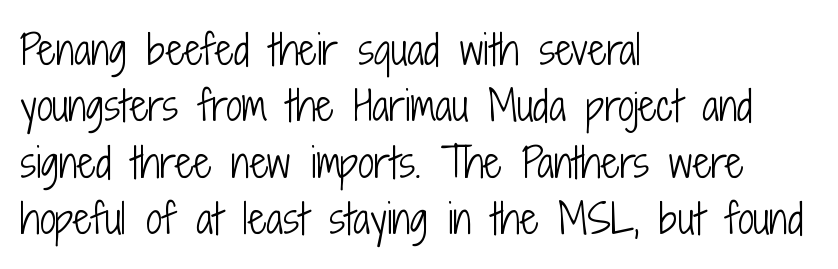
Q: Is the text bold? A: No.
Q: Is the text italic (slanted)? A: No, it is upright.
Q: Is the typeface a serif or a sans-serif typeface? A: Sans-serif.
Q: Is the text underlined? A: No.
Q: How is the paragraph aligned? A: Left-aligned.
Q: Is the spacing between letters normal or unusually wide? A: Normal.
Q: Is the spacing between lines tight, normal or loose? A: Normal.
Q: Width (condensed, normal, or wide)? A: Condensed.
Q: Stroke contrast? A: Low.
Q: x-height? A: Medium.
Q: Monospaced? A: No.
